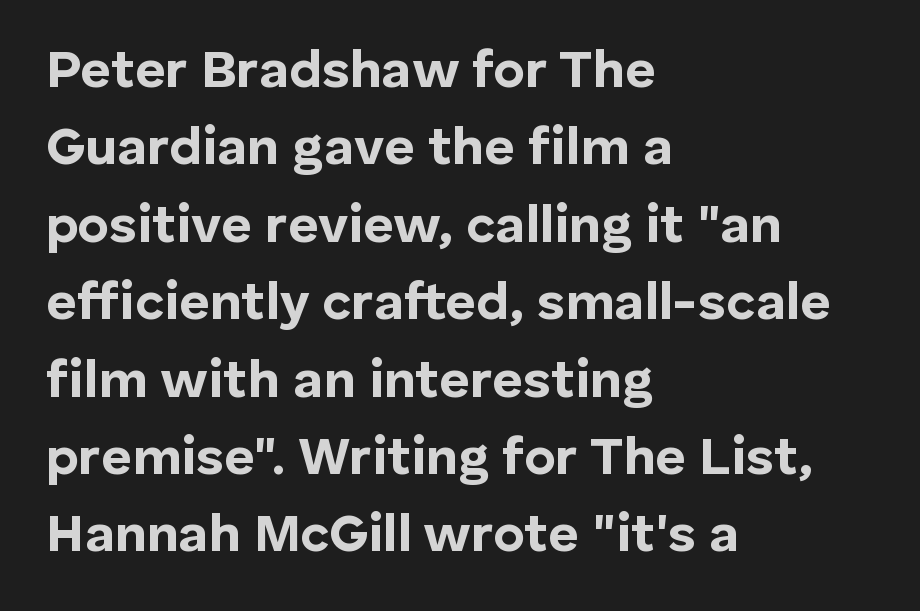
Q: Is the text bold? A: Yes.
Q: Is the text italic (slanted)? A: No, it is upright.
Q: Is the typeface a serif or a sans-serif typeface? A: Sans-serif.
Q: Is the text underlined? A: No.
Q: How is the paragraph aligned? A: Left-aligned.
Q: Is the spacing between letters normal or unusually wide? A: Normal.
Q: Is the spacing between lines tight, normal or loose? A: Normal.
Q: Width (condensed, normal, or wide)? A: Normal.
Q: Stroke contrast? A: Low.
Q: x-height? A: Medium.
Q: Monospaced? A: No.
